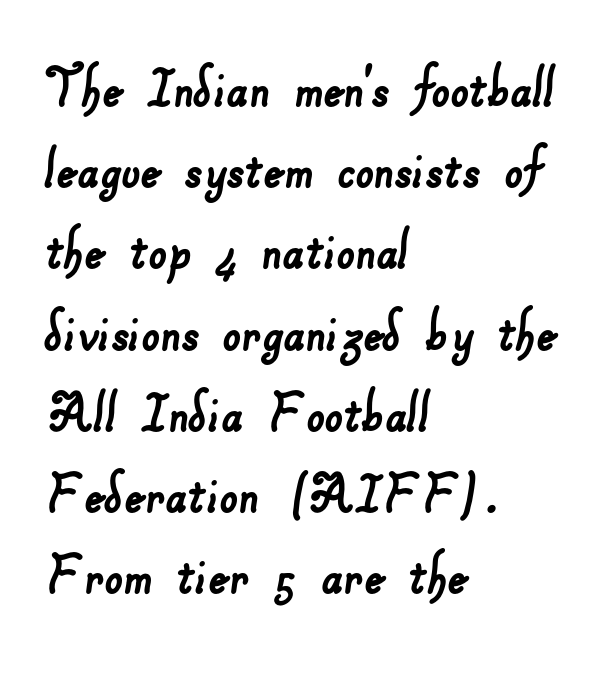
Letters rest on an invisible, unmarked baseline. Character widths vary here, with narrow letters taking less room than wide ones. Observe the absence of serifs on each vertical stroke in this sample. Evenly set lines give the paragraph a standard silhouette.
